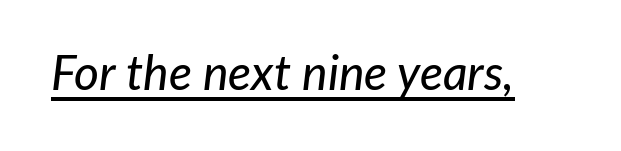
Think of a printed novel: that variable character pitch is what you see here. The type is set solid horizontally, with unmodified tracking. Has an underline been added? It has. The face used here has a pronounced slope to its letters.
